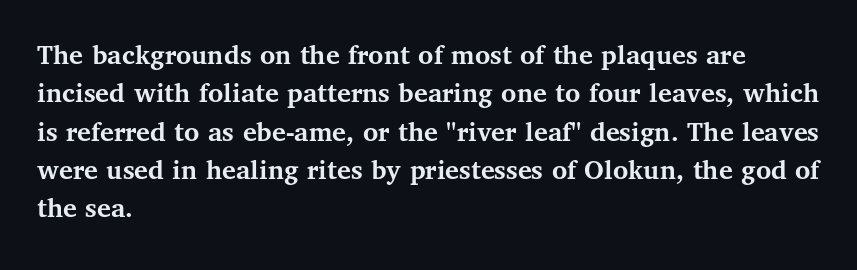
Q: Is the text bold? A: Yes.
Q: Is the text italic (slanted)? A: No, it is upright.
Q: Is the typeface a serif or a sans-serif typeface? A: Serif.
Q: Is the text underlined? A: No.
Q: How is the paragraph aligned? A: Left-aligned.
Q: Is the spacing between letters normal or unusually wide? A: Normal.
Q: Is the spacing between lines tight, normal or loose? A: Normal.
Q: Width (condensed, normal, or wide)? A: Normal.
Q: Stroke contrast? A: Medium.
Q: x-height? A: Medium.
Q: Monospaced? A: No.
